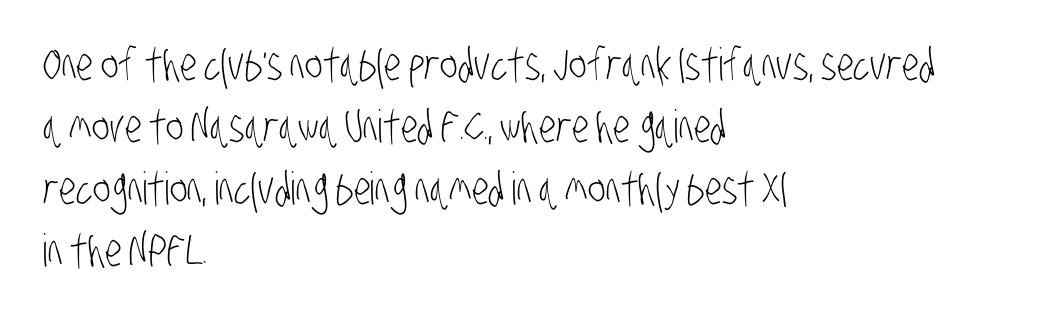
{"serif": "no", "bold": "no", "weight": "light", "width": "condensed", "stroke_contrast": "low", "x_height": "large", "monospaced": "no", "underline": "no", "align": "left", "line_spacing": "normal", "line_spacing_ratio": 1.38, "letter_spacing": "normal", "letter_spacing_em": 0.0, "glyph_px": 45}
